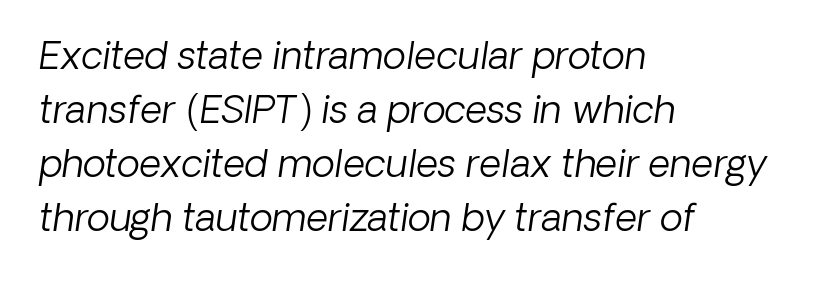
Is this a heavy cut? Hardly; it is regular or lighter. Compared with ordinary roman type, these characters are visibly tilted. Each letter keeps its own natural width here, so spacing adapts to shape. Left-aligned paragraph, ragged on the right. Has an underline been added? It has not.
